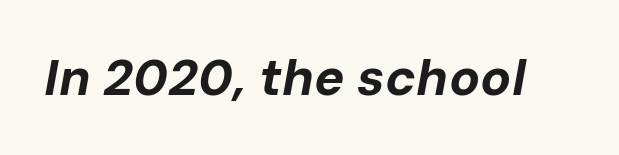
{"italic": "yes", "lean": "right", "slant_degrees": 10, "bold": "yes", "weight": "bold", "width": "normal", "stroke_contrast": "low", "x_height": "medium", "monospaced": "no", "underline": "no", "letter_spacing": "normal", "letter_spacing_em": 0.0, "glyph_px": 51}
